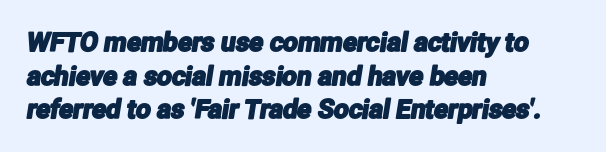
The image shows 26 px text type; set left-aligned, normal line spacing (1.29x), normal letter spacing, not underlined.
